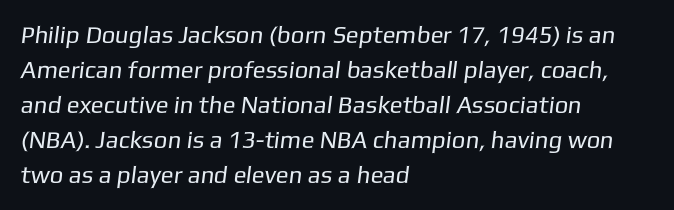
{"bold": "no", "underline": "no", "align": "left", "line_spacing": "normal", "line_spacing_ratio": 1.46, "letter_spacing": "normal", "letter_spacing_em": 0.0, "glyph_px": 24}
